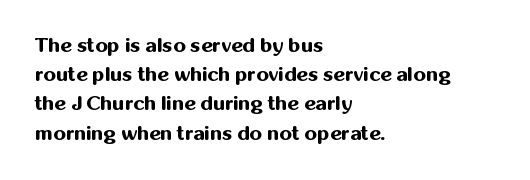
The image shows 20 px bold type, upright; set left-aligned, normal line spacing (1.46x), normal letter spacing, not underlined.
